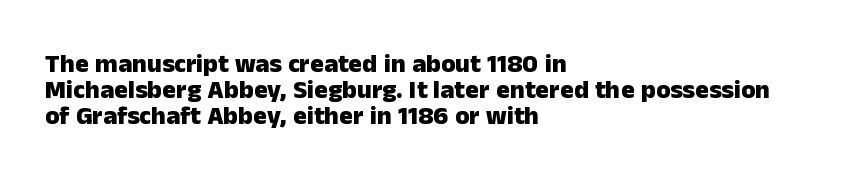
Q: Is the text bold? A: Yes.
Q: Is the text italic (slanted)? A: No, it is upright.
Q: Is the text underlined? A: No.
Q: How is the paragraph aligned? A: Left-aligned.
Q: Is the spacing between letters normal or unusually wide? A: Normal.
Q: Is the spacing between lines tight, normal or loose? A: Tight.
